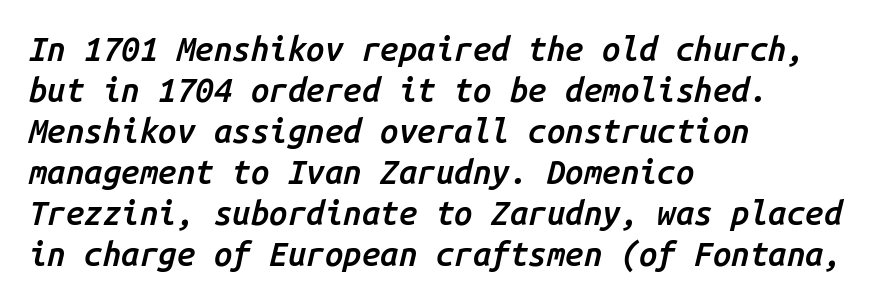
Q: Is the text bold? A: Semi-bold.
Q: Is the text italic (slanted)? A: Yes, it leans right by about 14 degrees.
Q: Is the text underlined? A: No.
Q: How is the paragraph aligned? A: Left-aligned.
Q: Is the spacing between letters normal or unusually wide? A: Normal.
Q: Width (condensed, normal, or wide)? A: Normal.
Q: Stroke contrast? A: Low.
Q: x-height? A: Medium.
Q: Monospaced? A: Yes.
